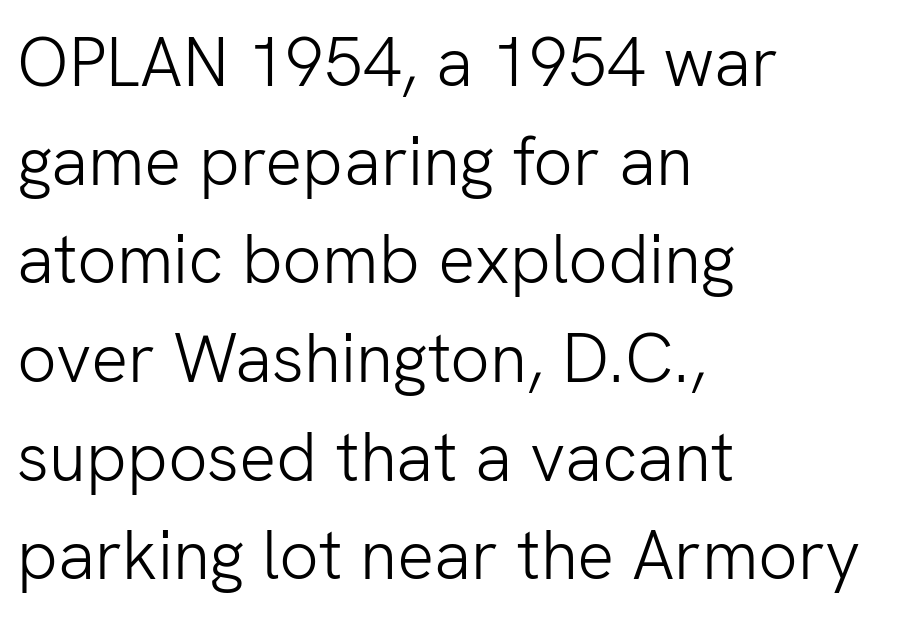
The image shows 69 px light sans-serif type, upright; set left-aligned, normal line spacing (1.43x), normal letter spacing, not underlined; low stroke contrast and a medium x-height.
